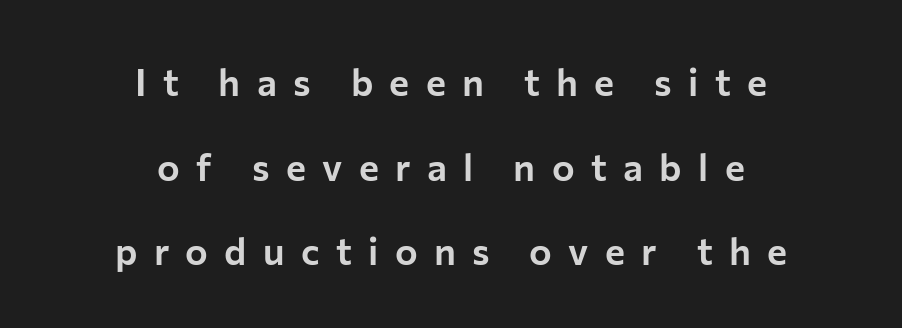
The image shows 38 px sans-serif type, upright; set centered, loose line spacing (2.23x), unusually wide letter spacing (+0.43 em), not underlined; low stroke contrast and a medium x-height.
